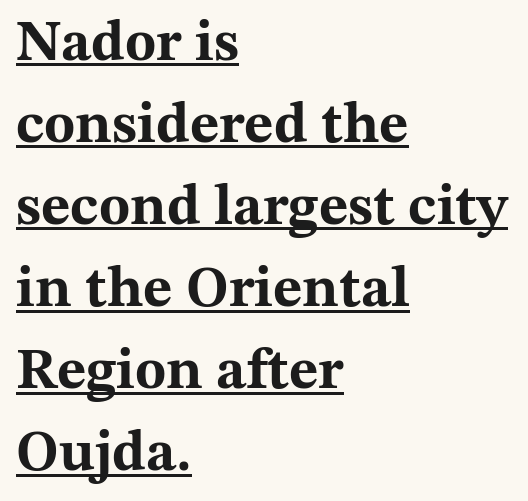
The image shows 57 px bold, wide serif type, upright; set left-aligned, normal line spacing (1.44x), normal letter spacing, underlined; medium stroke contrast and a medium x-height.
